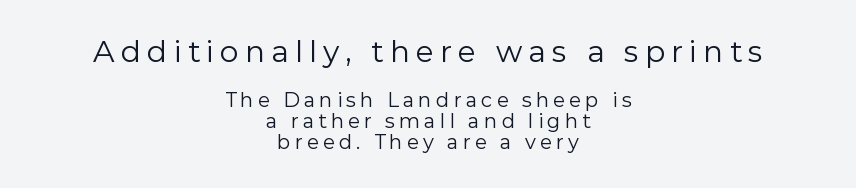
The image shows 30 px regular-weight sans-serif type, upright; set centered, tight line spacing (1.05x), unusually wide letter spacing (+0.2 em), not underlined; the first (top) block is 1.5x larger; a medium x-height.
